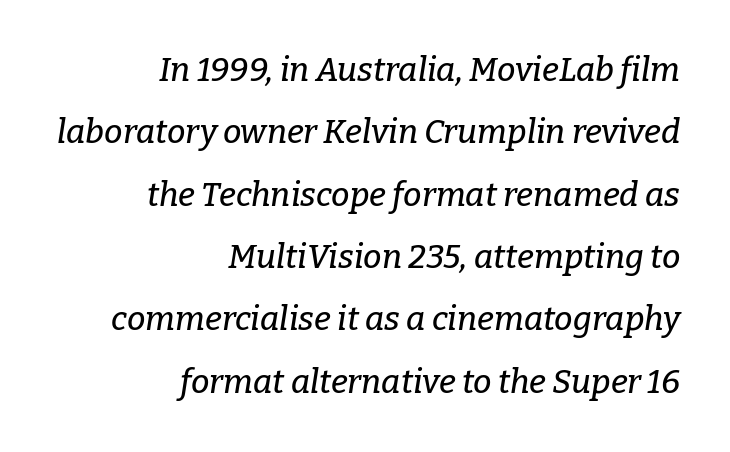
{"serif": "yes", "italic": "yes", "lean": "right", "slant_degrees": 9, "width": "normal", "stroke_contrast": "low", "x_height": "medium", "monospaced": "no", "underline": "no", "align": "right", "line_spacing_ratio": 1.89, "letter_spacing": "normal", "letter_spacing_em": 0.0, "glyph_px": 33}
